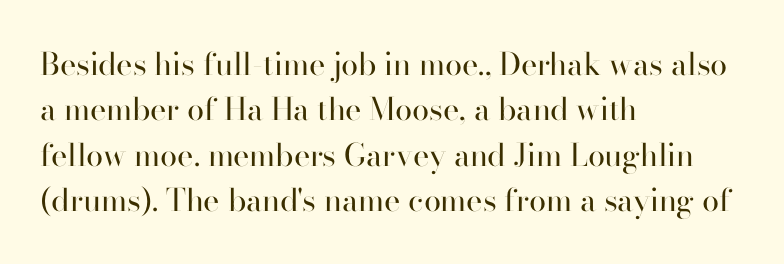
Q: Is the text bold? A: No.
Q: Is the text italic (slanted)? A: No, it is upright.
Q: Is the typeface a serif or a sans-serif typeface? A: Serif.
Q: Is the text underlined? A: No.
Q: How is the paragraph aligned? A: Left-aligned.
Q: Is the spacing between letters normal or unusually wide? A: Normal.
Q: Is the spacing between lines tight, normal or loose? A: Normal.
Q: Width (condensed, normal, or wide)? A: Normal.
Q: Stroke contrast? A: High.
Q: x-height? A: Small.
Q: Monospaced? A: No.
